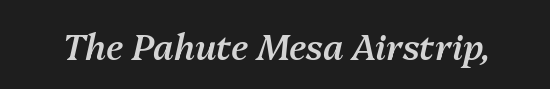
Q: Is the text bold? A: Semi-bold.
Q: Is the text italic (slanted)? A: Yes, it leans right by about 13 degrees.
Q: Is the text underlined? A: No.
Q: Is the spacing between letters normal or unusually wide? A: Normal.
Q: Width (condensed, normal, or wide)? A: Normal.
Q: Stroke contrast? A: Medium.
Q: x-height? A: Medium.
Q: Monospaced? A: No.
